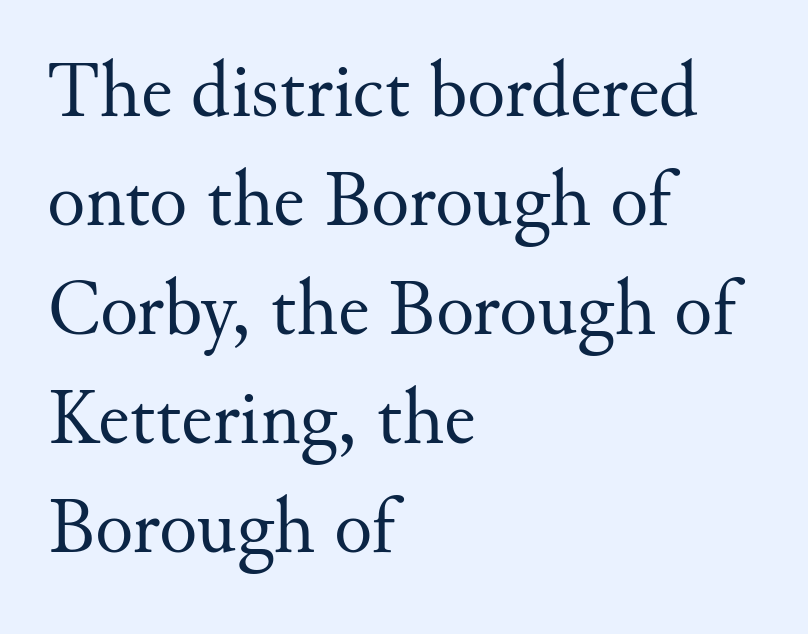
The rendering uses natural spacing where letterforms have individual widths. The strip under each line holds only bare page. Does extra space separate the letters? No, they use regular spacing. Whoever set this chose a conventional vertical rhythm.
